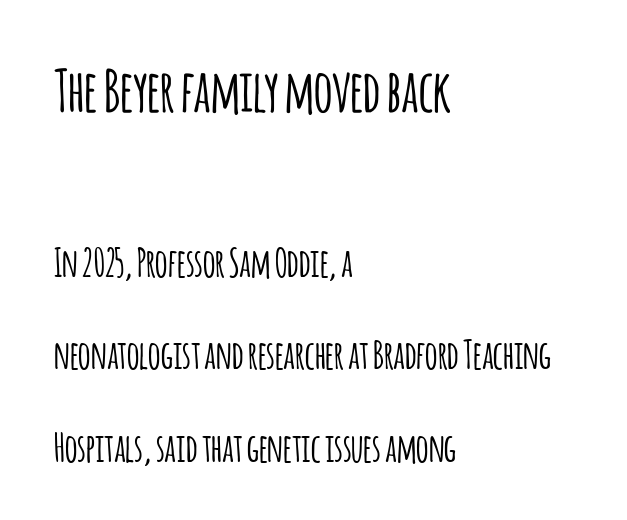
The image shows 58 px condensed sans-serif type, upright; set left-aligned, loose line spacing (2.37x), normal letter spacing, not underlined; the first (top) block is 1.49x larger; low stroke contrast and a large x-height.
